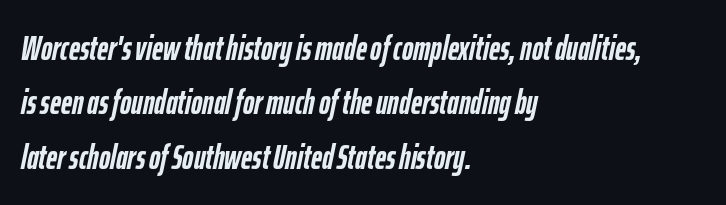
The image shows 34 px semibold, condensed type, italic (leaning right); set left-aligned, normal line spacing (1.6x), normal letter spacing, not underlined; low stroke contrast and a medium x-height.
